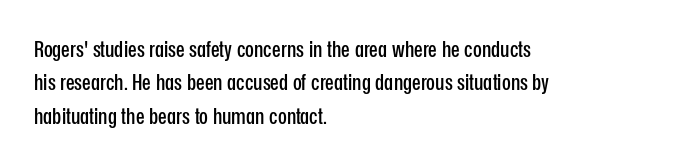
The image shows 23 px text type, upright; set left-aligned, normal line spacing (1.45x), normal letter spacing, not underlined.
